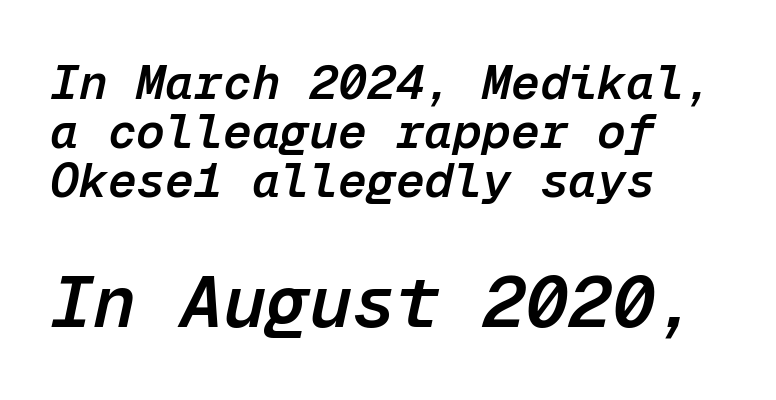
The image shows 72 px semibold type, italic (leaning right), monospaced; set left-aligned, tight line spacing (1.02x), normal letter spacing, not underlined; the second (bottom) block is 1.5x larger; low stroke contrast and a medium x-height.
